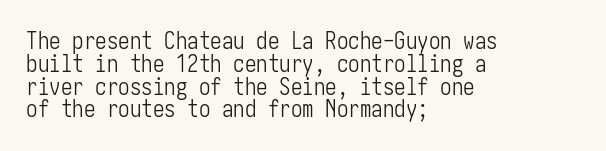
Q: Is the text bold? A: No.
Q: Is the text italic (slanted)? A: No, it is upright.
Q: Is the text underlined? A: No.
Q: How is the paragraph aligned? A: Left-aligned.
Q: Is the spacing between letters normal or unusually wide? A: Normal.
Q: Is the spacing between lines tight, normal or loose? A: Tight.
